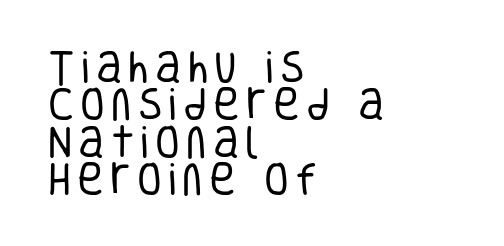
The image shows 36 px regular-weight, condensed sans-serif type, upright; set left-aligned, tight line spacing (1.04x), not underlined; low stroke contrast and a large x-height.
